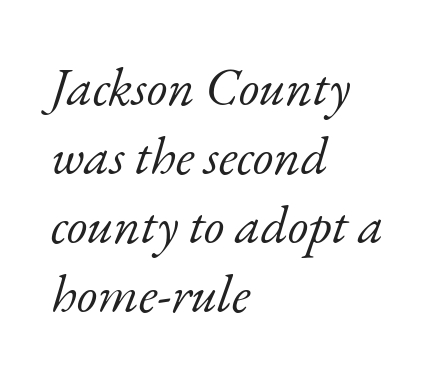
Does the leading feel generous? No, just average. Descender tails drop into unmarked territory. Line starts are locked; line ends wander. Short note: letters normally spaced. Do the characters align in a grid? No, the font is proportional. Style check: oblique.
